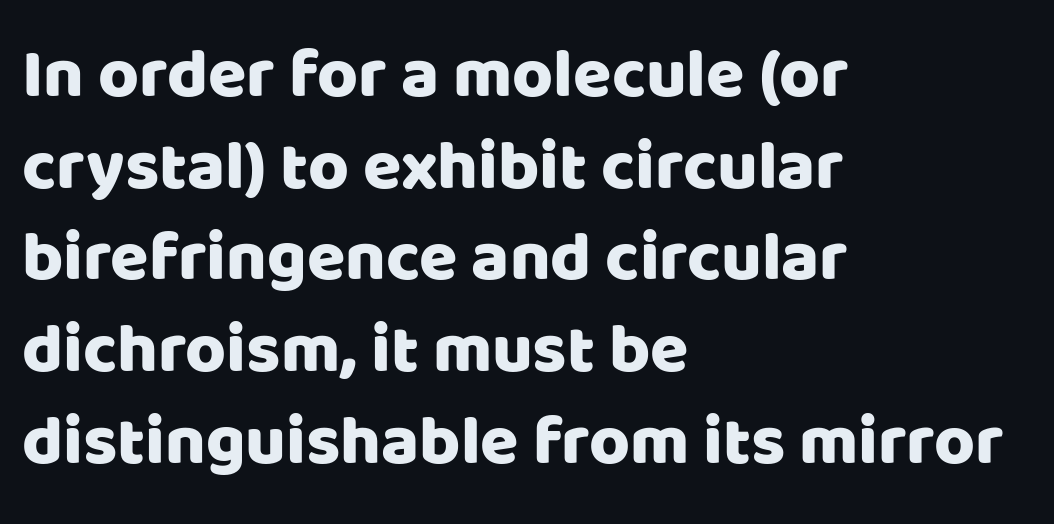
This sample is left-justified, so line endings fall wherever the words run out. A clean baseline with only descenders dipping below it. This sample uses an upright cut, with every glyph sitting square on the baseline. Note the varied advance widths — an 'i' is clearly narrower than an 'm'. How are the letters spaced? Ordinarily, with no added tracking. The vertical gap from one line to the next is medium.
